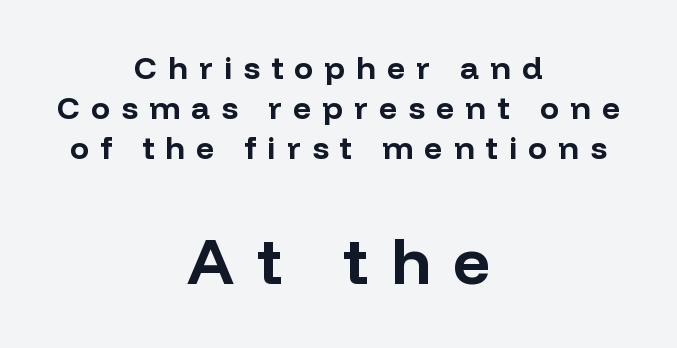
The image shows 65 px bold sans-serif type, upright; set centered, normal line spacing (1.25x), unusually wide letter spacing (+0.35 em), not underlined; the second (bottom) block is 2.03x larger; low stroke contrast and a medium x-height.
